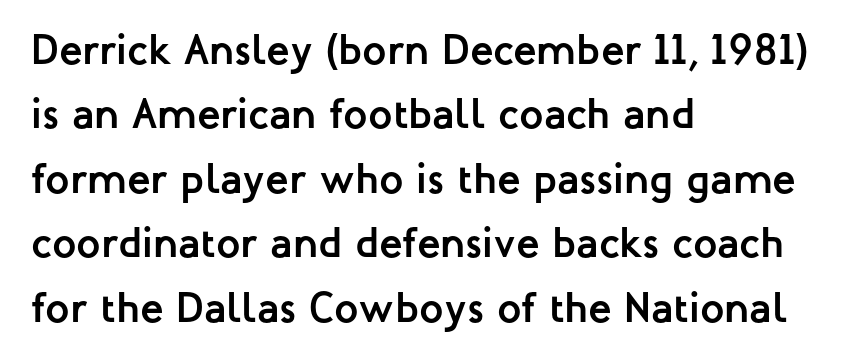
{"serif": "no", "italic": "no", "bold": "yes", "weight": "semibold", "width": "normal", "stroke_contrast": "low", "x_height": "medium", "monospaced": "no", "underline": "no", "align": "left", "line_spacing": "normal", "line_spacing_ratio": 1.5, "letter_spacing": "normal", "letter_spacing_em": 0.0, "glyph_px": 43}
